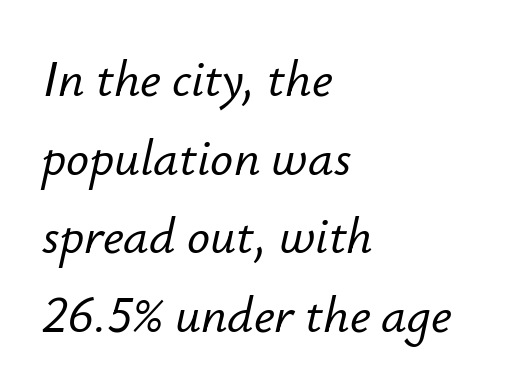
{"italic": "yes", "lean": "right", "slant_degrees": 12, "width": "normal", "stroke_contrast": "low", "x_height": "small", "monospaced": "no", "underline": "no", "align": "left", "line_spacing": "normal", "line_spacing_ratio": 1.54, "letter_spacing": "normal", "letter_spacing_em": 0.0, "glyph_px": 51}
